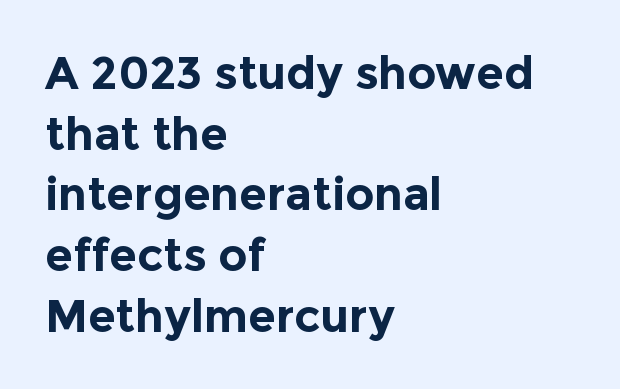
Q: Is the text bold? A: Yes.
Q: Is the text italic (slanted)? A: No, it is upright.
Q: Is the typeface a serif or a sans-serif typeface? A: Sans-serif.
Q: Is the text underlined? A: No.
Q: How is the paragraph aligned? A: Left-aligned.
Q: Is the spacing between letters normal or unusually wide? A: Normal.
Q: Is the spacing between lines tight, normal or loose? A: Normal.
Q: Width (condensed, normal, or wide)? A: Normal.
Q: x-height? A: Medium.
Q: Monospaced? A: No.
